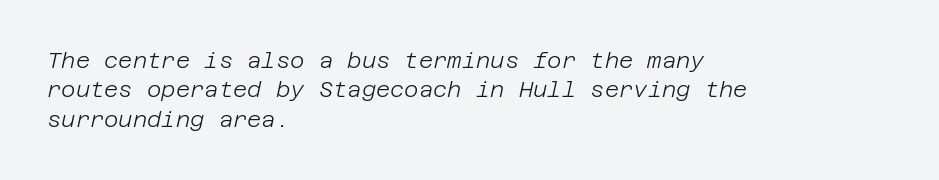
{"italic": "yes", "lean": "right", "slant_degrees": 12, "bold": "no", "underline": "no", "align": "left", "line_spacing": "normal", "line_spacing_ratio": 1.34, "letter_spacing": "normal", "letter_spacing_em": 0.0, "glyph_px": 22}
